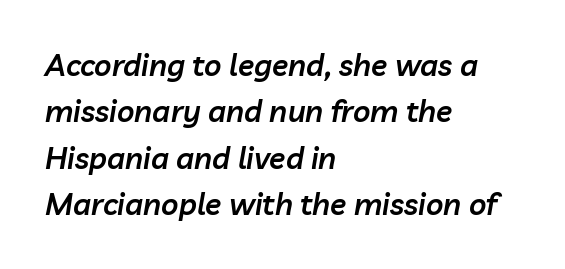
{"italic": "yes", "lean": "right", "slant_degrees": 10, "bold": "semi", "weight": "semibold", "width": "normal", "stroke_contrast": "low", "x_height": "medium", "monospaced": "no", "underline": "no", "align": "left", "line_spacing": "normal", "line_spacing_ratio": 1.55, "letter_spacing": "normal", "letter_spacing_em": 0.0, "glyph_px": 30}
